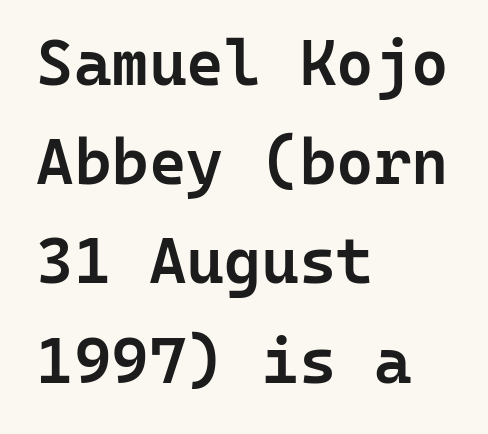
Q: Is the text bold? A: Semi-bold.
Q: Is the text italic (slanted)? A: No, it is upright.
Q: Is the typeface a serif or a sans-serif typeface? A: Sans-serif.
Q: Is the text underlined? A: No.
Q: How is the paragraph aligned? A: Left-aligned.
Q: Is the spacing between letters normal or unusually wide? A: Normal.
Q: Is the spacing between lines tight, normal or loose? A: Normal.
Q: Width (condensed, normal, or wide)? A: Normal.
Q: Stroke contrast? A: Low.
Q: x-height? A: Medium.
Q: Monospaced? A: Yes.
